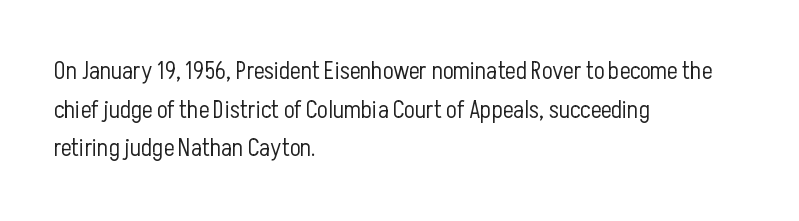
Q: Is the text bold? A: No.
Q: Is the text italic (slanted)? A: No, it is upright.
Q: Is the text underlined? A: No.
Q: How is the paragraph aligned? A: Left-aligned.
Q: Is the spacing between letters normal or unusually wide? A: Normal.
Q: Is the spacing between lines tight, normal or loose? A: Normal.
